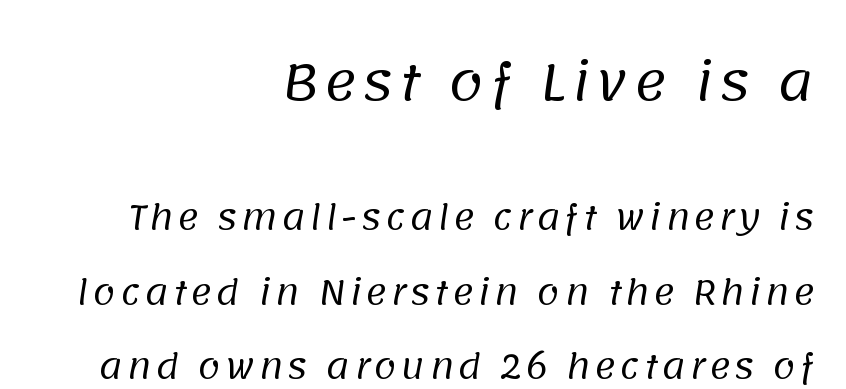
The image shows 50 px regular-weight sans-serif type; set right-aligned, loose line spacing (2.25x), not underlined; the first (top) block is 1.52x larger; low stroke contrast and a large x-height.
